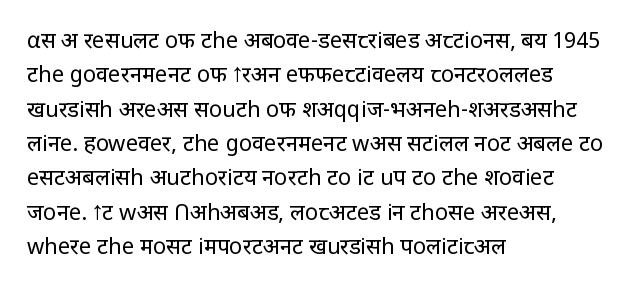
The specimen reads as upright at a glance. Is the stroke heavy? The answer is a plain regular-or-lighter. Clear beneath every line of the passage. Notice how descenders clear the ascenders below comfortably — that's standard leading.
